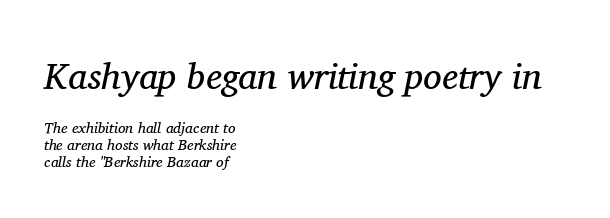
The image shows 37 px regular-weight serif type, italic (leaning right); set left-aligned, tight line spacing (1.12x), normal letter spacing, not underlined; the first (top) block is 2.47x larger; medium stroke contrast and a medium x-height.
